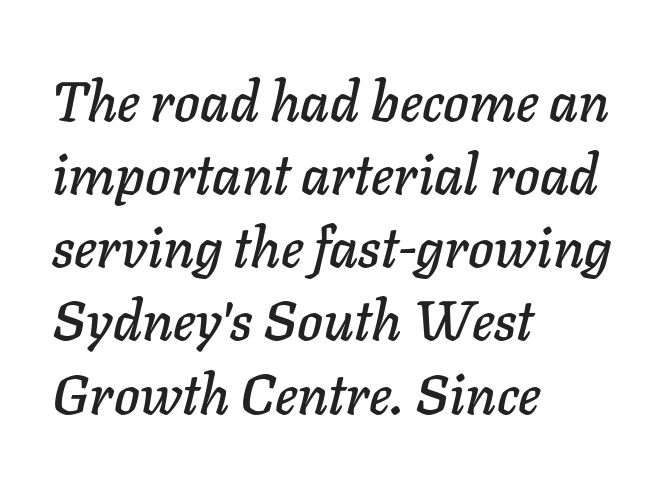
Q: Is the text italic (slanted)? A: Yes, it leans right by about 11 degrees.
Q: Is the text underlined? A: No.
Q: How is the paragraph aligned? A: Left-aligned.
Q: Is the spacing between letters normal or unusually wide? A: Normal.
Q: Is the spacing between lines tight, normal or loose? A: Normal.
Q: Width (condensed, normal, or wide)? A: Normal.
Q: Stroke contrast? A: Low.
Q: x-height? A: Medium.
Q: Monospaced? A: No.
